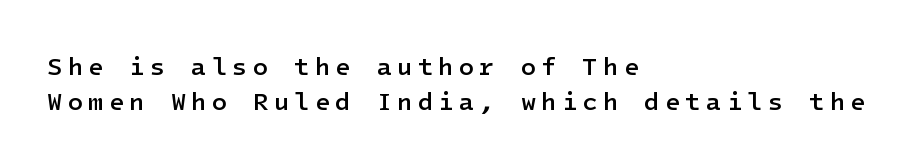
Weight: semibold (demi). The lettering stays uniformly vertical, giving the passage a roman look. A bare baseline throughout the passage. Layout note: lines flush left. Evenly set lines give the paragraph a standard silhouette.
